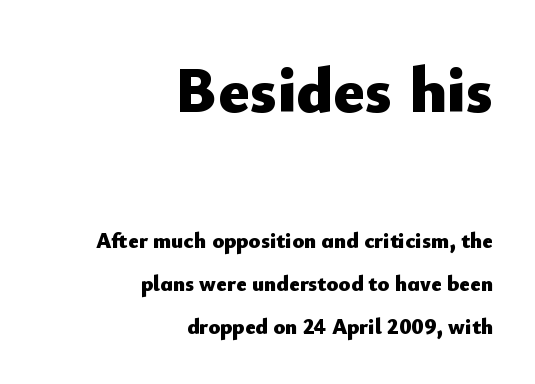
{"serif": "no", "italic": "no", "bold": "yes", "weight": "heavy", "width": "normal", "stroke_contrast": "low", "x_height": "small", "monospaced": "no", "underline": "no", "align": "right", "line_spacing": "loose", "line_spacing_ratio": 1.96, "letter_spacing": "normal", "letter_spacing_em": 0.0, "larger_block": "first", "size_ratio": 3.0, "glyph_px": 66}
